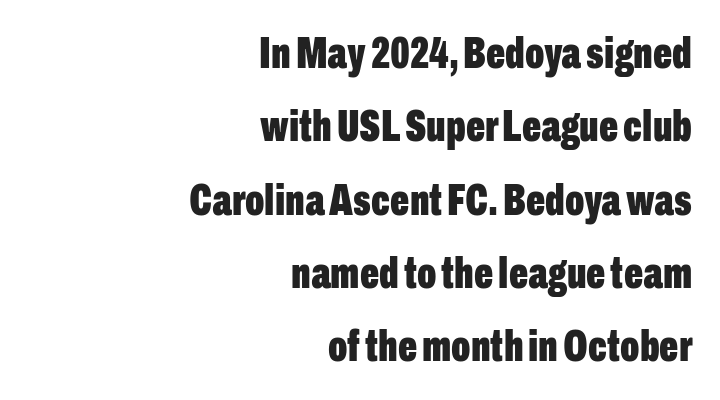
This is sans-serif lettering, the kind often seen on screens and signage. Spacing between characters is what you'd get straight out of the box. Heft: maximum for text — a bold. You can tell it's not italic because the verticals are truly vertical. The setting favours the right margin, as signatures and pull-quotes sometimes do.
